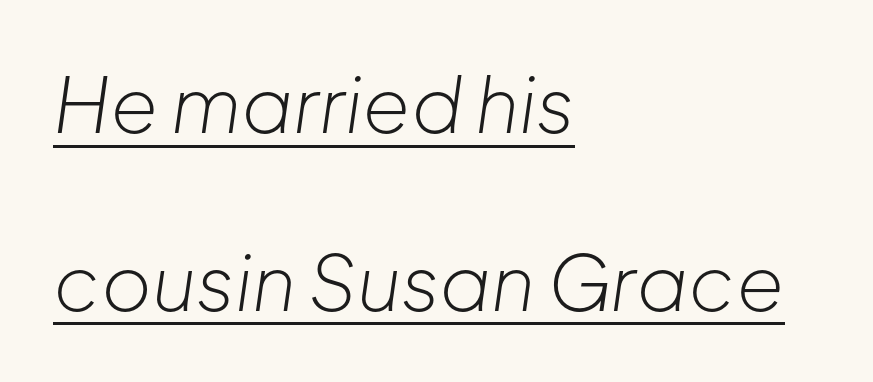
The image shows 77 px light type, italic (leaning right); set left-aligned, loose line spacing (2.31x), normal letter spacing, underlined; low stroke contrast and a medium x-height.
